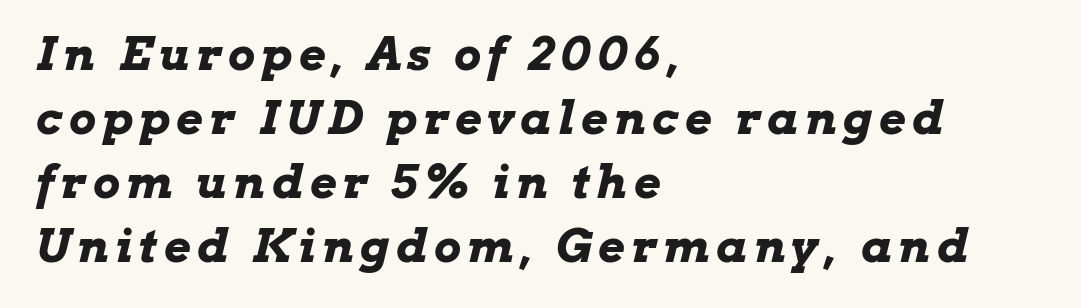
Q: Is the text bold? A: Yes.
Q: Is the text italic (slanted)? A: Yes, it leans right by about 13 degrees.
Q: Is the text underlined? A: No.
Q: How is the paragraph aligned? A: Left-aligned.
Q: Is the spacing between lines tight, normal or loose? A: Normal.
Q: Width (condensed, normal, or wide)? A: Wide.
Q: Stroke contrast? A: Low.
Q: x-height? A: Medium.
Q: Monospaced? A: No.
